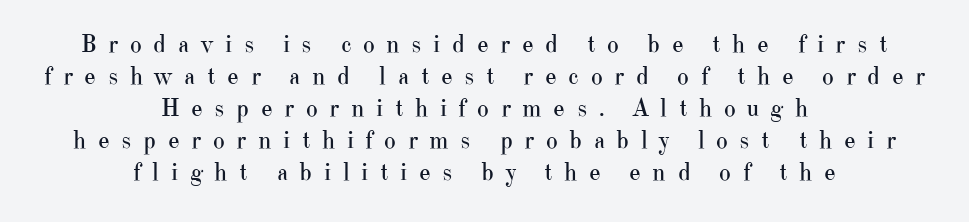
The image shows 25 px text type, upright; set centered, normal line spacing (1.28x), unusually wide letter spacing (+0.46 em), not underlined.
